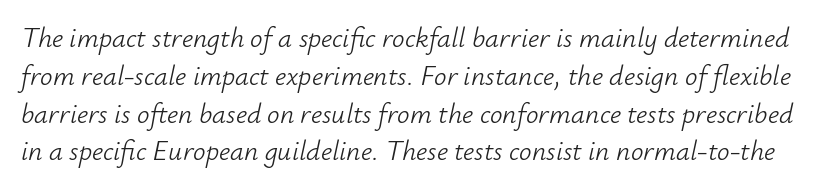
A typesetter would mark this as italic. The passage shown is typed in a proportional face where columns would drift. How would I describe the line gaps? Plain and ordinary. This sample uses plain, unmodified letter spacing. Stroke thickness stays within the range of a standard reading face or lighter.
